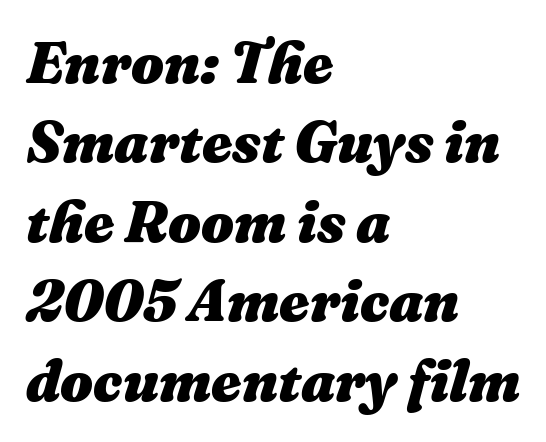
Q: Is the text bold? A: Yes.
Q: Is the text italic (slanted)? A: Yes, it leans right by about 16 degrees.
Q: Is the text underlined? A: No.
Q: How is the paragraph aligned? A: Left-aligned.
Q: Is the spacing between letters normal or unusually wide? A: Normal.
Q: Is the spacing between lines tight, normal or loose? A: Normal.
Q: Width (condensed, normal, or wide)? A: Normal.
Q: Stroke contrast? A: Medium.
Q: x-height? A: Medium.
Q: Monospaced? A: No.
